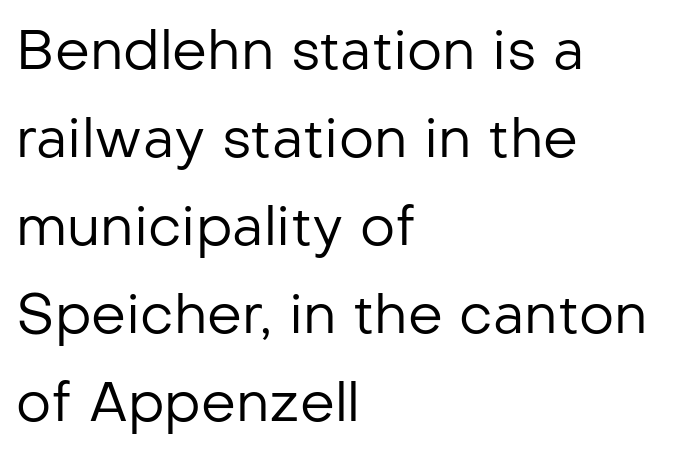
Q: Is the text bold? A: No.
Q: Is the text italic (slanted)? A: No, it is upright.
Q: Is the typeface a serif or a sans-serif typeface? A: Sans-serif.
Q: Is the text underlined? A: No.
Q: How is the paragraph aligned? A: Left-aligned.
Q: Is the spacing between letters normal or unusually wide? A: Normal.
Q: Is the spacing between lines tight, normal or loose? A: Normal.
Q: Width (condensed, normal, or wide)? A: Normal.
Q: Stroke contrast? A: Low.
Q: x-height? A: Medium.
Q: Monospaced? A: No.
